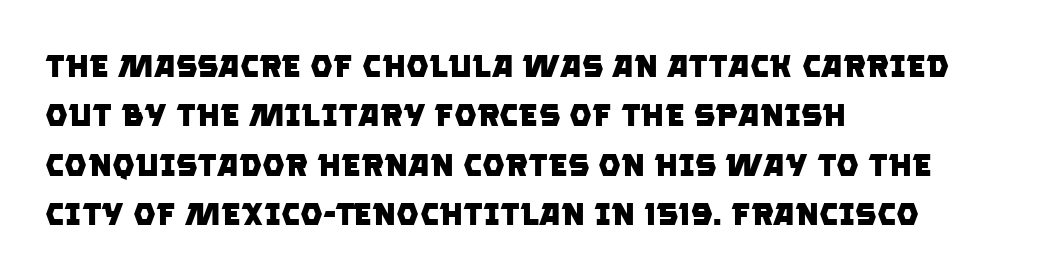
{"serif": "no", "bold": "yes", "weight": "heavy", "width": "normal", "stroke_contrast": "low", "x_height": "large", "monospaced": "no", "underline": "no", "align": "left", "line_spacing": "normal", "line_spacing_ratio": 1.54, "letter_spacing": "normal", "letter_spacing_em": 0.0, "glyph_px": 32}
